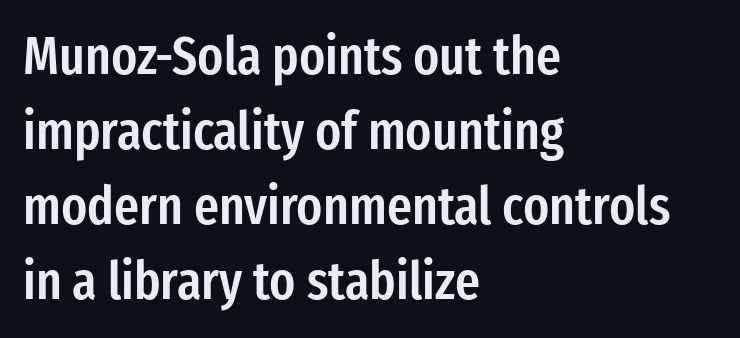
Q: Is the text bold? A: Semi-bold.
Q: Is the text italic (slanted)? A: No, it is upright.
Q: Is the typeface a serif or a sans-serif typeface? A: Sans-serif.
Q: Is the text underlined? A: No.
Q: How is the paragraph aligned? A: Left-aligned.
Q: Is the spacing between letters normal or unusually wide? A: Normal.
Q: Is the spacing between lines tight, normal or loose? A: Normal.
Q: Width (condensed, normal, or wide)? A: Condensed.
Q: Stroke contrast? A: Low.
Q: x-height? A: Medium.
Q: Monospaced? A: No.
